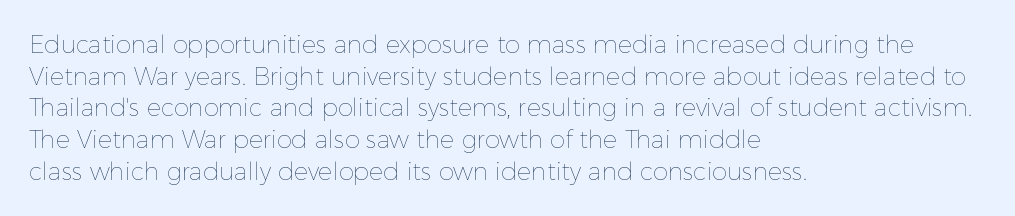
{"italic": "no", "bold": "no", "underline": "no", "align": "left", "line_spacing": "normal", "line_spacing_ratio": 1.32, "letter_spacing": "normal", "letter_spacing_em": 0.0, "glyph_px": 24}
